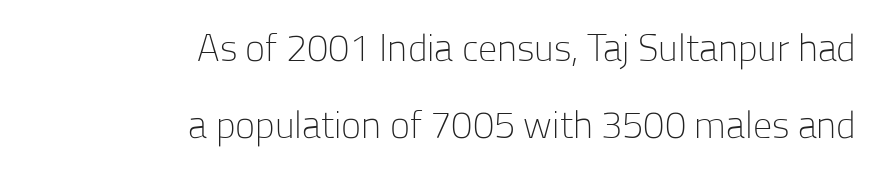
Q: Is the text bold? A: No.
Q: Is the text italic (slanted)? A: No, it is upright.
Q: Is the typeface a serif or a sans-serif typeface? A: Sans-serif.
Q: Is the text underlined? A: No.
Q: How is the paragraph aligned? A: Right-aligned.
Q: Is the spacing between letters normal or unusually wide? A: Normal.
Q: Is the spacing between lines tight, normal or loose? A: Loose.
Q: Width (condensed, normal, or wide)? A: Normal.
Q: Stroke contrast? A: Low.
Q: x-height? A: Medium.
Q: Monospaced? A: No.
